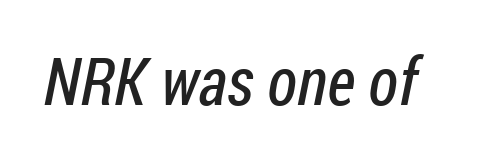
The image shows 66 px regular-weight, condensed sans-serif type; set normal letter spacing, not underlined; low stroke contrast and a medium x-height.
